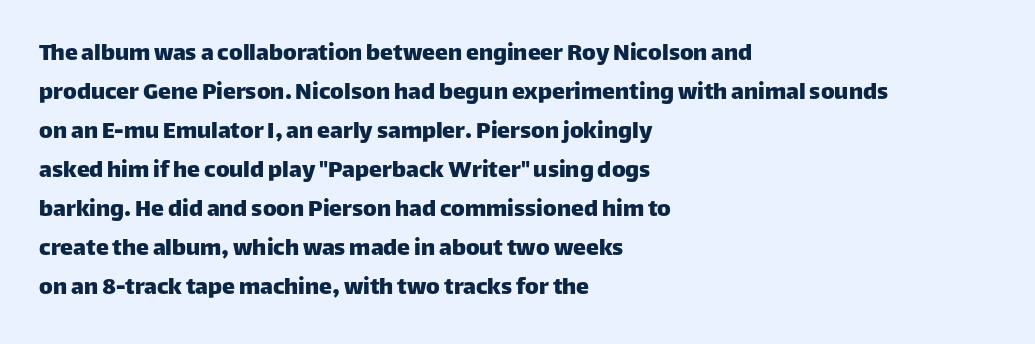
Q: Is the text italic (slanted)? A: No, it is upright.
Q: Is the text underlined? A: No.
Q: How is the paragraph aligned? A: Left-aligned.
Q: Is the spacing between letters normal or unusually wide? A: Normal.
Q: Is the spacing between lines tight, normal or loose? A: Normal.
